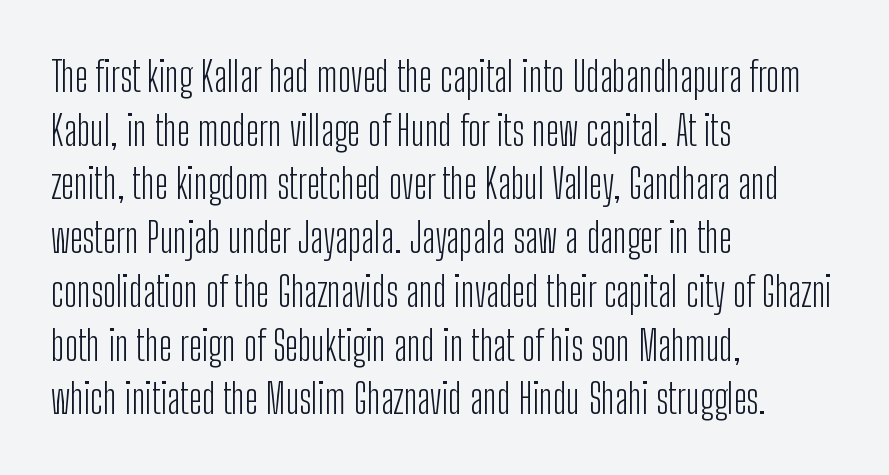
Q: Is the text bold? A: No.
Q: Is the text italic (slanted)? A: No, it is upright.
Q: Is the typeface a serif or a sans-serif typeface? A: Sans-serif.
Q: Is the text underlined? A: No.
Q: How is the paragraph aligned? A: Left-aligned.
Q: Is the spacing between letters normal or unusually wide? A: Normal.
Q: Is the spacing between lines tight, normal or loose? A: Normal.
Q: Width (condensed, normal, or wide)? A: Condensed.
Q: Stroke contrast? A: Low.
Q: x-height? A: Medium.
Q: Monospaced? A: No.
